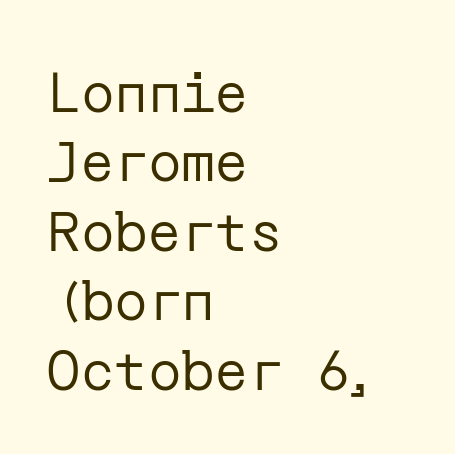
{"serif": "no", "italic": "no", "bold": "no", "weight": "regular", "width": "normal", "stroke_contrast": "low", "x_height": "medium", "underline": "no", "align": "left", "line_spacing_ratio": 1.24, "letter_spacing": "normal", "letter_spacing_em": 0.0, "glyph_px": 56}
